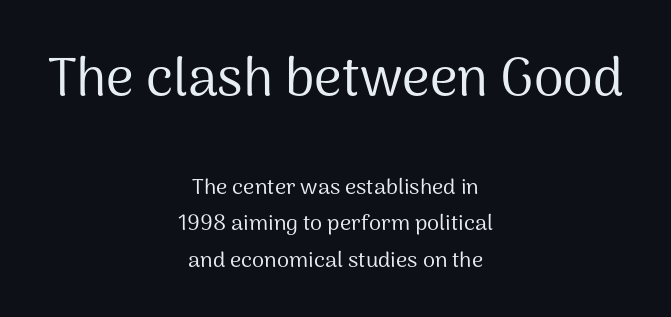
Q: Is the text bold? A: No.
Q: Is the text italic (slanted)? A: No, it is upright.
Q: Is the typeface a serif or a sans-serif typeface? A: Sans-serif.
Q: Is the text underlined? A: No.
Q: How is the paragraph aligned? A: Centered.
Q: Is the spacing between letters normal or unusually wide? A: Normal.
Q: Is the spacing between lines tight, normal or loose? A: Normal.
Q: Which block of text is set in a larger size, the first (top) or the second (bottom)? A: The first (top) one.
Q: Width (condensed, normal, or wide)? A: Normal.
Q: Stroke contrast? A: Medium.
Q: x-height? A: Medium.
Q: Monospaced? A: No.
